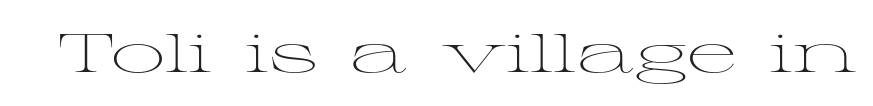
{"serif": "yes", "italic": "no", "bold": "no", "weight": "light", "width": "wide", "stroke_contrast": "medium", "x_height": "medium", "monospaced": "no", "underline": "no", "letter_spacing": "normal", "letter_spacing_em": 0.0, "glyph_px": 54}
